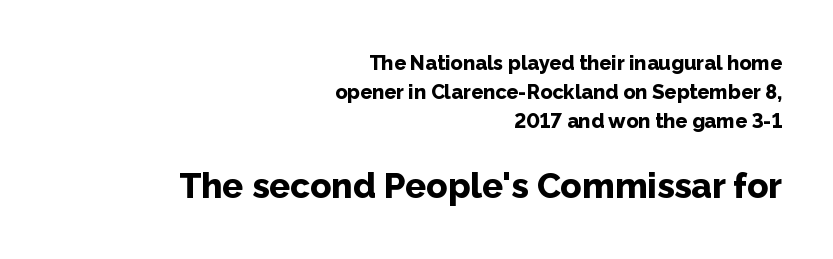
You could not count columns in this text — the font is proportionally spaced. Quick note: interline space is typical. Is the block centered? No — it sits flush against the right margin. The face used here appears at its bigger size in the lower chunk. Its strokes are broad and dark, the hallmark of bold type.
